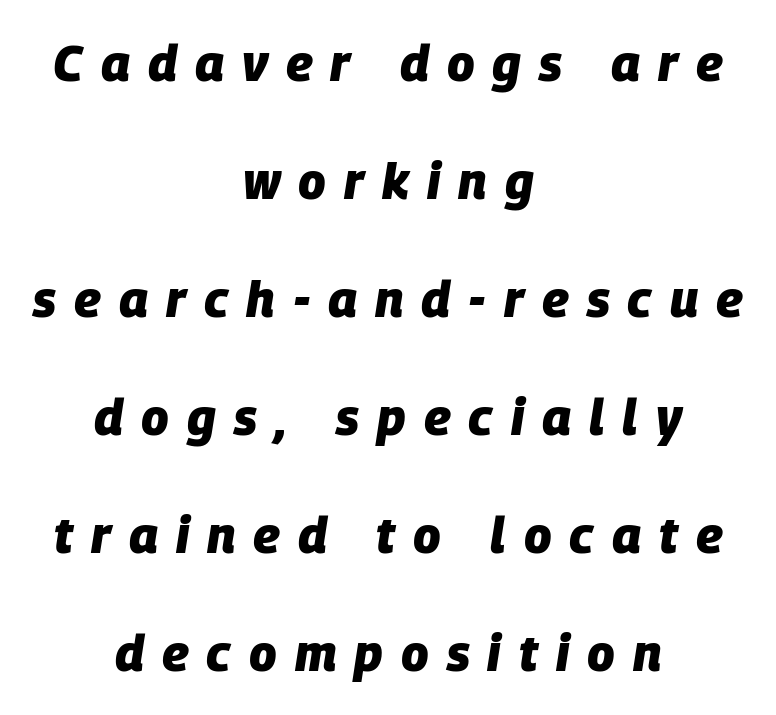
{"italic": "yes", "lean": "right", "slant_degrees": 9, "bold": "yes", "weight": "heavy", "width": "normal", "stroke_contrast": "low", "x_height": "large", "monospaced": "no", "underline": "no", "align": "center", "line_spacing": "loose", "line_spacing_ratio": 2.36, "letter_spacing": "wide", "letter_spacing_em": 0.36, "glyph_px": 50}
